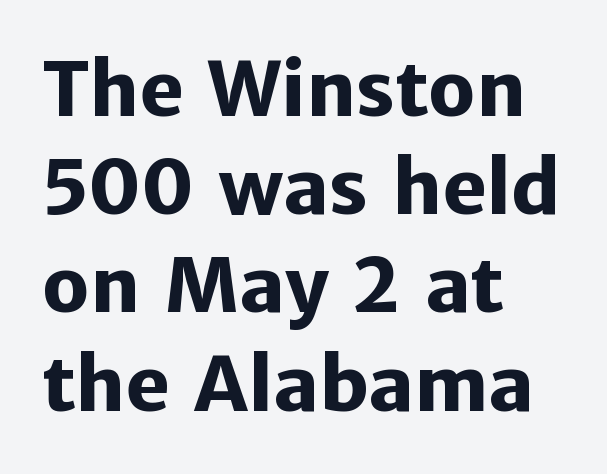
{"serif": "no", "italic": "no", "bold": "yes", "weight": "heavy", "width": "normal", "stroke_contrast": "low", "x_height": "medium", "monospaced": "no", "underline": "no", "align": "left", "line_spacing": "normal", "line_spacing_ratio": 1.31, "letter_spacing": "normal", "letter_spacing_em": 0.0, "glyph_px": 75}
